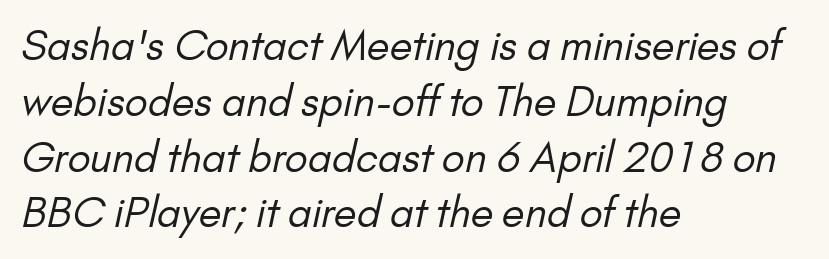
{"serif": "no", "bold": "no", "weight": "regular", "width": "normal", "stroke_contrast": "low", "x_height": "small", "monospaced": "no", "underline": "no", "align": "left", "line_spacing": "normal", "line_spacing_ratio": 1.36, "letter_spacing": "normal", "letter_spacing_em": 0.0, "glyph_px": 41}
